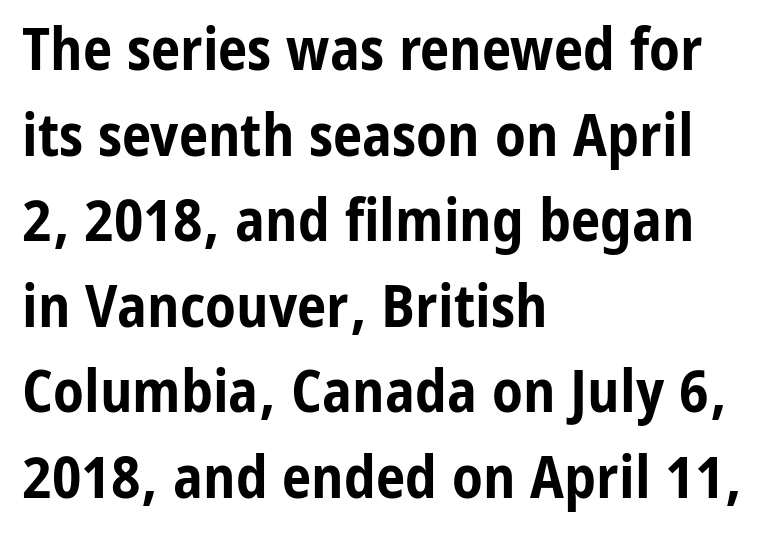
Q: Is the text bold? A: Yes.
Q: Is the text italic (slanted)? A: No, it is upright.
Q: Is the typeface a serif or a sans-serif typeface? A: Sans-serif.
Q: Is the text underlined? A: No.
Q: How is the paragraph aligned? A: Left-aligned.
Q: Is the spacing between letters normal or unusually wide? A: Normal.
Q: Is the spacing between lines tight, normal or loose? A: Normal.
Q: Width (condensed, normal, or wide)? A: Condensed.
Q: Stroke contrast? A: Low.
Q: x-height? A: Medium.
Q: Monospaced? A: No.
